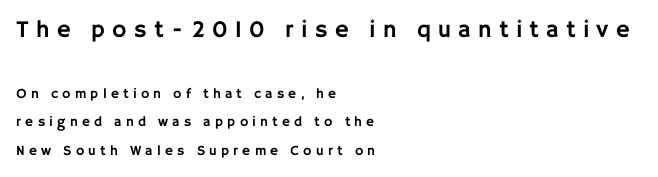
Successive baselines arrive slowly, with a big drop between each. Letters rest on an invisible, unmarked baseline. The letterforms stand isolated, each surrounded by extra space. Characters remain perfectly vertical along every line.
